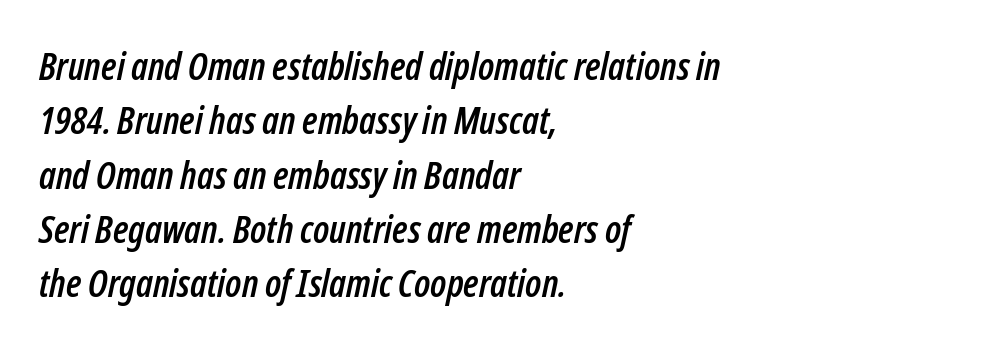
The image shows 38 px condensed type, italic (leaning right); set left-aligned, normal line spacing (1.43x), normal letter spacing, not underlined; low stroke contrast and a medium x-height.
